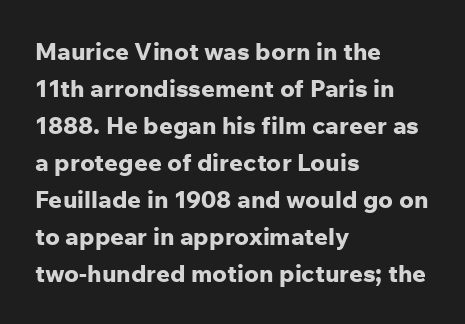
Q: Is the text bold? A: Yes.
Q: Is the text italic (slanted)? A: No, it is upright.
Q: Is the text underlined? A: No.
Q: How is the paragraph aligned? A: Left-aligned.
Q: Is the spacing between letters normal or unusually wide? A: Normal.
Q: Is the spacing between lines tight, normal or loose? A: Normal.
